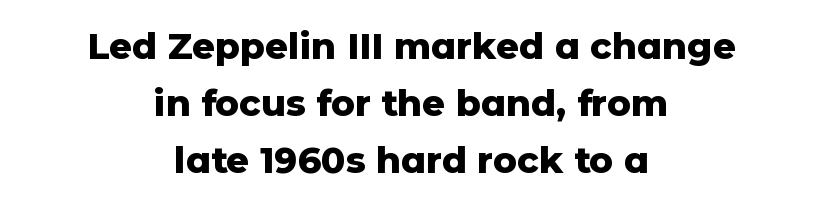
The image shows 36 px heavy sans-serif type, upright; set centered, normal line spacing (1.58x), normal letter spacing, not underlined; low stroke contrast and a medium x-height.
